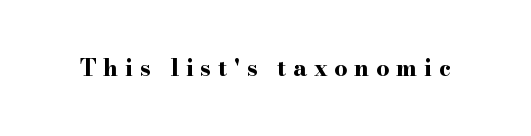
{"italic": "no", "bold": "yes", "underline": "no", "letter_spacing": "wide", "letter_spacing_em": 0.3, "glyph_px": 23}
